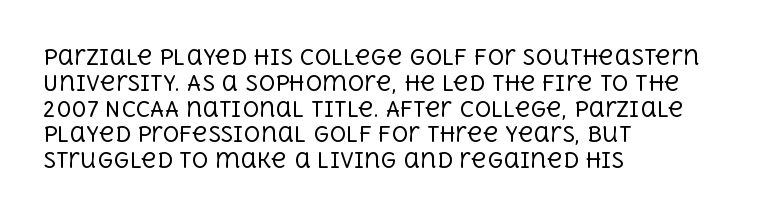
Q: Is the text bold? A: No.
Q: Is the text italic (slanted)? A: No, it is upright.
Q: Is the text underlined? A: No.
Q: How is the paragraph aligned? A: Left-aligned.
Q: Is the spacing between letters normal or unusually wide? A: Normal.
